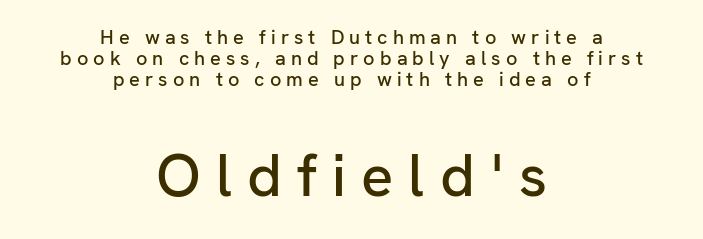
The image shows 60 px sans-serif type, upright; set centered, tight line spacing (1.06x), unusually wide letter spacing (+0.25 em), not underlined; the second (bottom) block is 3.0x larger; low stroke contrast and a medium x-height.
